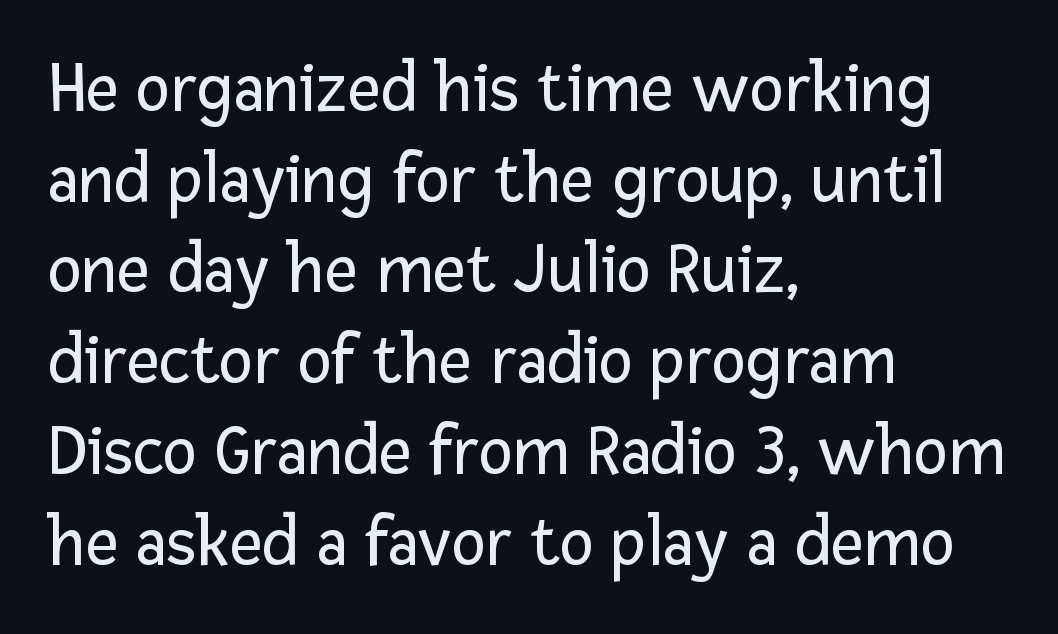
Q: Is the text bold? A: No.
Q: Is the text italic (slanted)? A: No, it is upright.
Q: Is the typeface a serif or a sans-serif typeface? A: Sans-serif.
Q: Is the text underlined? A: No.
Q: How is the paragraph aligned? A: Left-aligned.
Q: Is the spacing between letters normal or unusually wide? A: Normal.
Q: Is the spacing between lines tight, normal or loose? A: Normal.
Q: Width (condensed, normal, or wide)? A: Normal.
Q: Stroke contrast? A: Low.
Q: x-height? A: Medium.
Q: Monospaced? A: No.
